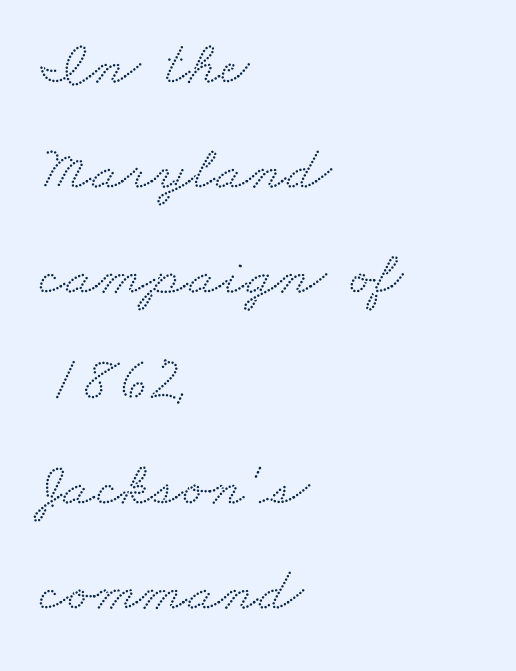
The image shows 63 px wide serif type; set left-aligned, normal line spacing (1.67x), normal letter spacing, not underlined; medium stroke contrast and a small x-height.
